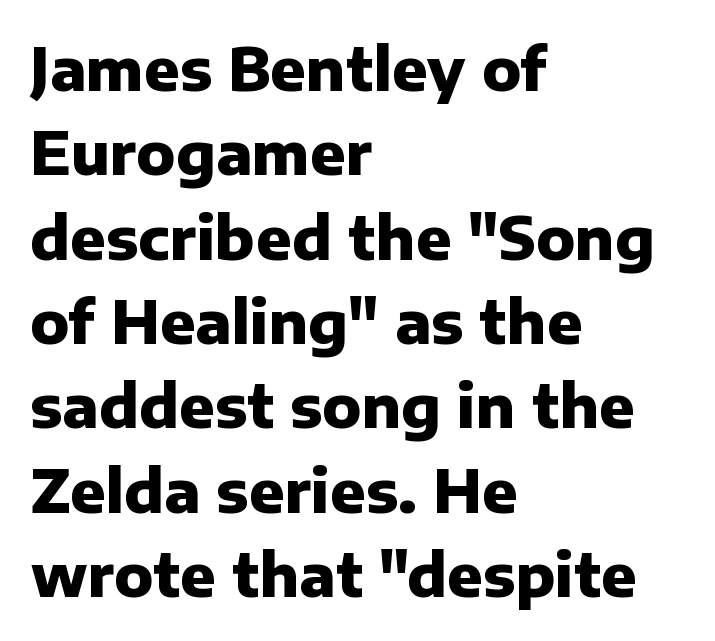
Q: Is the text bold? A: Yes.
Q: Is the text italic (slanted)? A: No, it is upright.
Q: Is the typeface a serif or a sans-serif typeface? A: Sans-serif.
Q: Is the text underlined? A: No.
Q: How is the paragraph aligned? A: Left-aligned.
Q: Is the spacing between letters normal or unusually wide? A: Normal.
Q: Is the spacing between lines tight, normal or loose? A: Normal.
Q: Width (condensed, normal, or wide)? A: Normal.
Q: Stroke contrast? A: Low.
Q: x-height? A: Medium.
Q: Monospaced? A: No.
